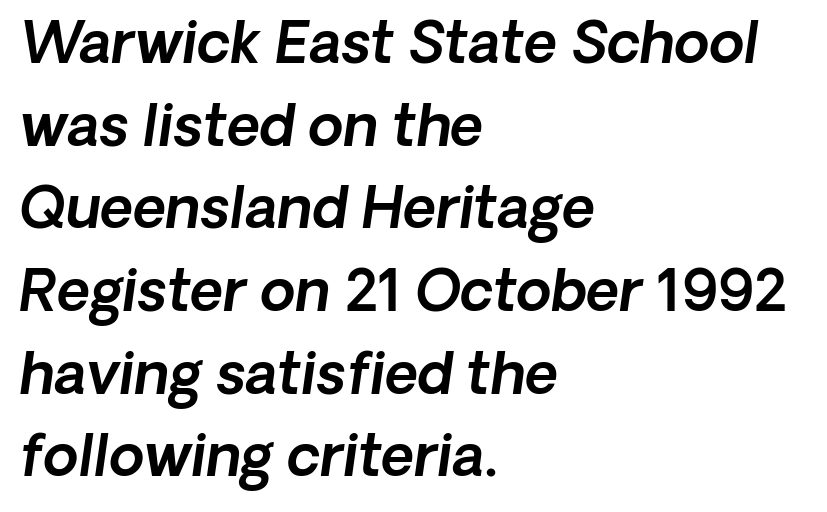
The image shows 57 px sans-serif type; set left-aligned, normal line spacing (1.45x), normal letter spacing, not underlined; a medium x-height.
